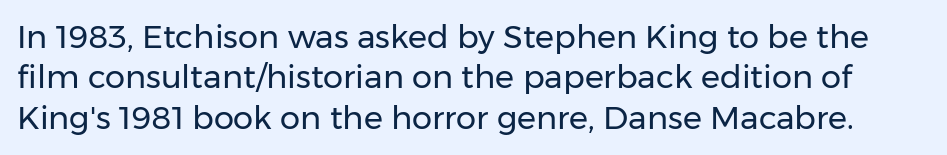
{"serif": "no", "italic": "no", "bold": "no", "weight": "regular", "width": "normal", "stroke_contrast": "low", "x_height": "medium", "monospaced": "no", "underline": "no", "line_spacing": "normal", "line_spacing_ratio": 1.26, "letter_spacing": "normal", "letter_spacing_em": 0.0, "glyph_px": 32}
